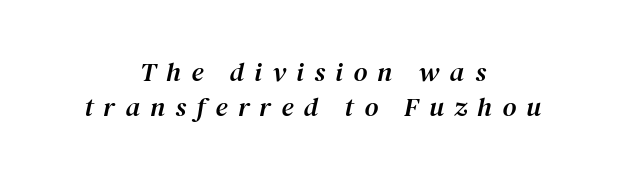
Inter-character spacing is expanded well beyond the font's built-in metrics. Horizontal bands of white between lines are of average thickness. Italic? Definitely — the glyphs are oblique. Visually the block forms a symmetrical silhouette, jagged on both flanks.
